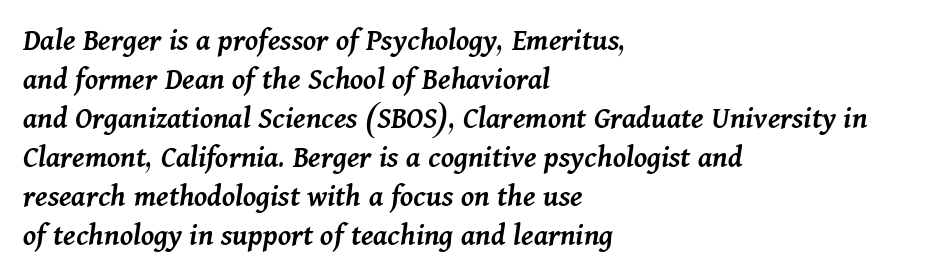
The image shows 32 px semibold type, italic (leaning right); set left-aligned, line spacing 1.22x, normal letter spacing, not underlined; medium stroke contrast and a medium x-height.
